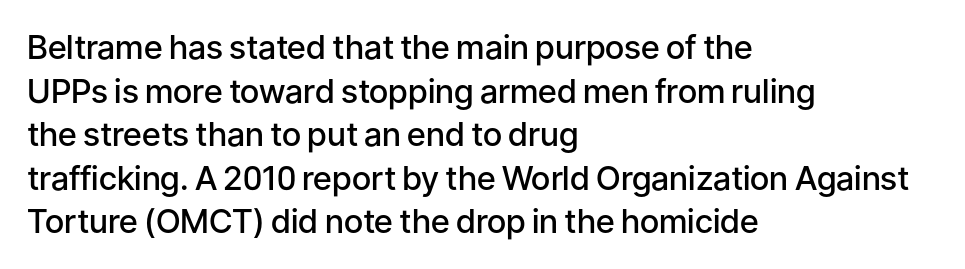
Q: Is the text bold? A: Semi-bold.
Q: Is the text italic (slanted)? A: No, it is upright.
Q: Is the typeface a serif or a sans-serif typeface? A: Sans-serif.
Q: Is the text underlined? A: No.
Q: How is the paragraph aligned? A: Left-aligned.
Q: Is the spacing between letters normal or unusually wide? A: Normal.
Q: Is the spacing between lines tight, normal or loose? A: Normal.
Q: Width (condensed, normal, or wide)? A: Normal.
Q: Stroke contrast? A: Low.
Q: x-height? A: Medium.
Q: Monospaced? A: No.
